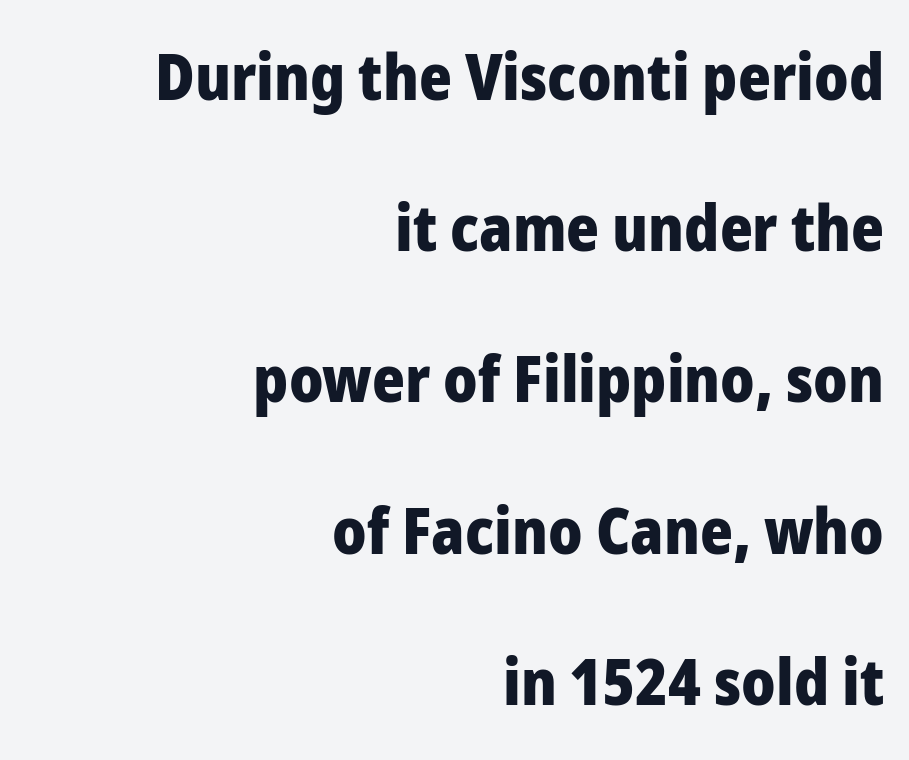
The leading is generous, giving the passage an open texture. Quick note: not italic, upright. The rendering uses a bold face; every stroke is thick and dark. The setting favours the right margin, as signatures and pull-quotes sometimes do.
